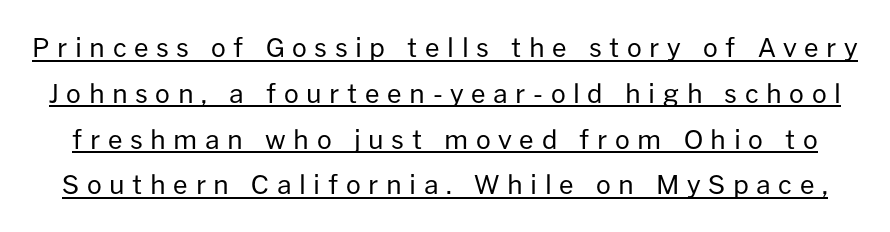
Do the letters lean? They stand straight. No extra ink here — the face is not bold. Spacing between characters has been opened up far beyond the box default. The lettering is marked with a stroke running underneath it.
